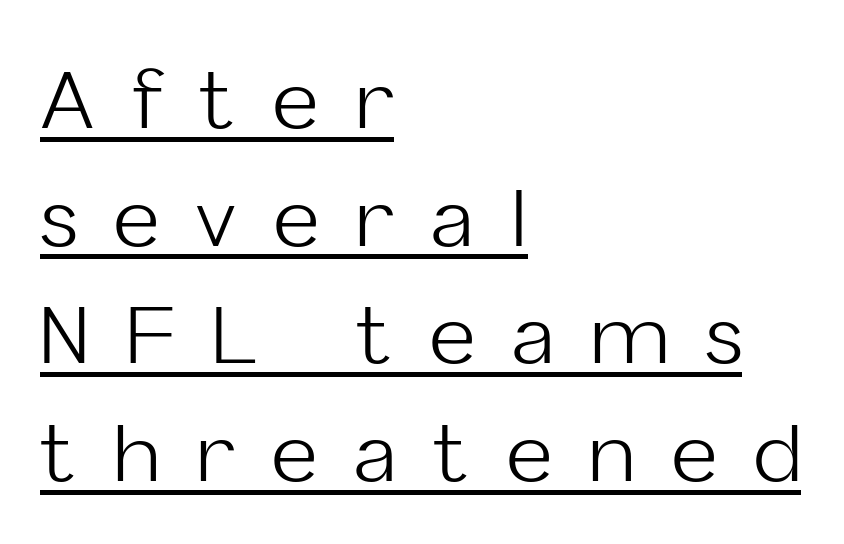
Q: Is the text bold? A: No.
Q: Is the text italic (slanted)? A: No, it is upright.
Q: Is the typeface a serif or a sans-serif typeface? A: Sans-serif.
Q: Is the text underlined? A: Yes.
Q: How is the paragraph aligned? A: Left-aligned.
Q: Is the spacing between letters normal or unusually wide? A: Unusually wide.
Q: Is the spacing between lines tight, normal or loose? A: Normal.
Q: Width (condensed, normal, or wide)? A: Normal.
Q: Stroke contrast? A: Low.
Q: x-height? A: Medium.
Q: Monospaced? A: No.
